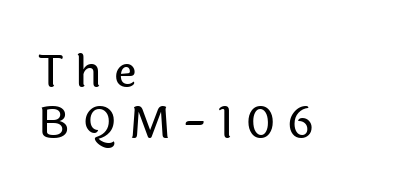
{"serif": "no", "italic": "no", "width": "normal", "x_height": "medium", "monospaced": "no", "underline": "no", "align": "left", "line_spacing": "tight", "line_spacing_ratio": 1.15, "letter_spacing": "wide", "letter_spacing_em": 0.27, "glyph_px": 44}
